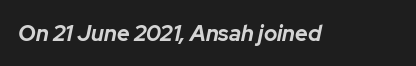
Plain, unruled lines of type. Nobody touched the tracking dial on this one. Each glyph is drawn with heavy, bold strokes. The typography opts for an oblique posture over an upright one.
